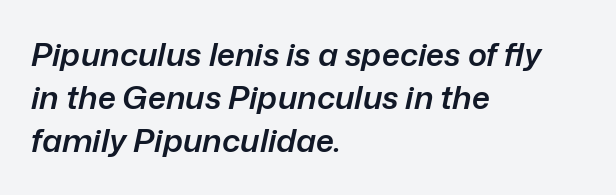
No extra tracking has been applied to these lines. A bare baseline throughout the passage. Varying glyph widths throughout — classic text-font behaviour. Every character sits at an angle, as italics do.
